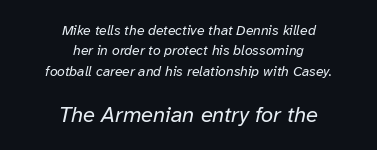
The image shows 22 px text type, italic (leaning right); set centered, normal line spacing (1.46x), normal letter spacing, not underlined; the second (bottom) block is 1.57x larger.
